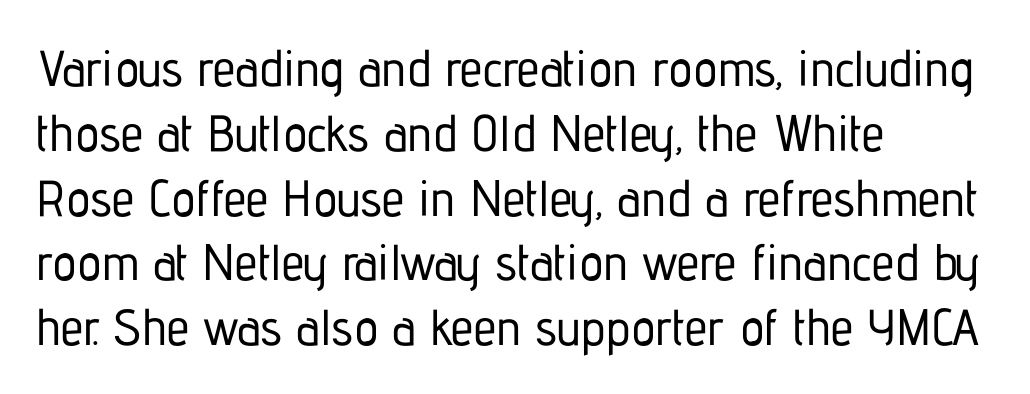
{"serif": "no", "italic": "no", "width": "condensed", "stroke_contrast": "low", "x_height": "medium", "monospaced": "no", "underline": "no", "align": "left", "line_spacing": "normal", "line_spacing_ratio": 1.27, "letter_spacing": "normal", "letter_spacing_em": 0.0, "glyph_px": 51}
